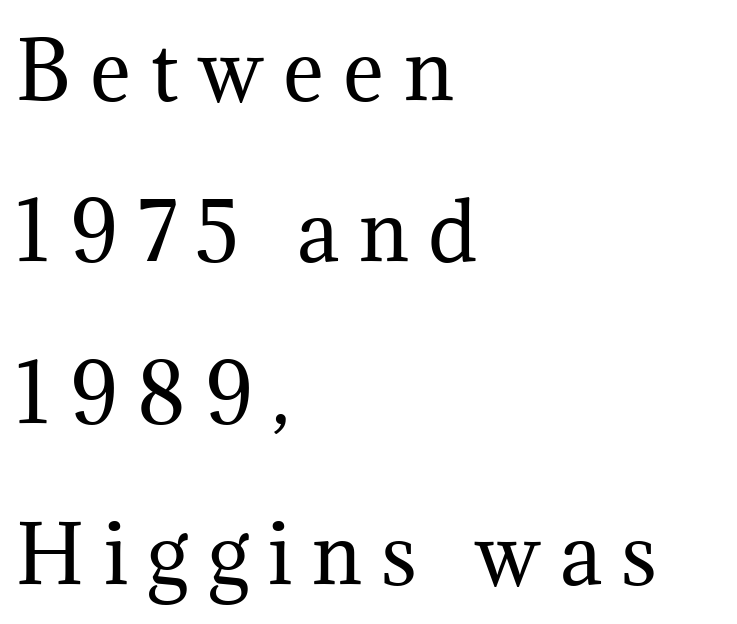
The image shows 78 px regular-weight serif type, upright; set left-aligned, loose line spacing (2.07x), unusually wide letter spacing (+0.25 em), not underlined; medium stroke contrast and a medium x-height.
